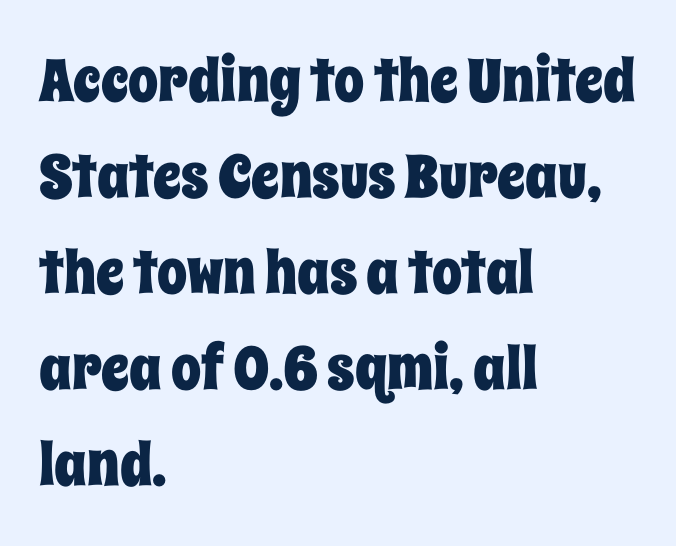
Q: Is the text italic (slanted)? A: No, it is upright.
Q: Is the text underlined? A: No.
Q: How is the paragraph aligned? A: Left-aligned.
Q: Is the spacing between letters normal or unusually wide? A: Normal.
Q: Is the spacing between lines tight, normal or loose? A: Normal.
Q: Width (condensed, normal, or wide)? A: Condensed.
Q: Stroke contrast? A: Low.
Q: x-height? A: Large.
Q: Monospaced? A: No.
